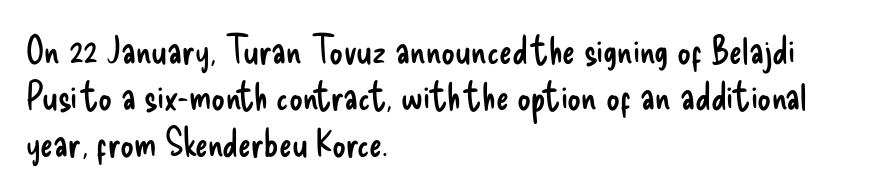
The image shows 38 px regular-weight, condensed sans-serif type, upright; set left-aligned, line spacing 1.22x, normal letter spacing, not underlined; low stroke contrast and a small x-height.
